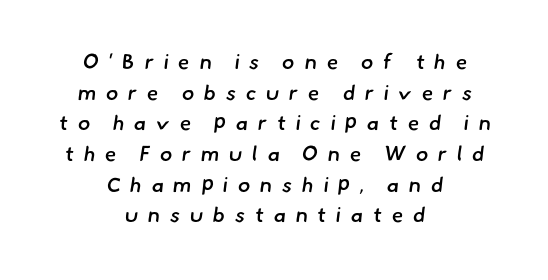
{"bold": "semi", "underline": "no", "align": "center", "line_spacing": "normal", "line_spacing_ratio": 1.46, "letter_spacing": "wide", "letter_spacing_em": 0.46, "glyph_px": 21}
